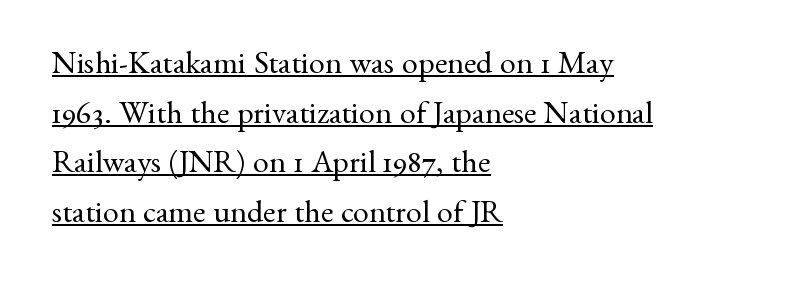
{"serif": "yes", "italic": "no", "bold": "no", "weight": "regular", "width": "normal", "stroke_contrast": "medium", "x_height": "small", "monospaced": "no", "underline": "yes", "align": "left", "line_spacing": "normal", "line_spacing_ratio": 1.55, "letter_spacing": "normal", "letter_spacing_em": 0.0, "glyph_px": 32}
